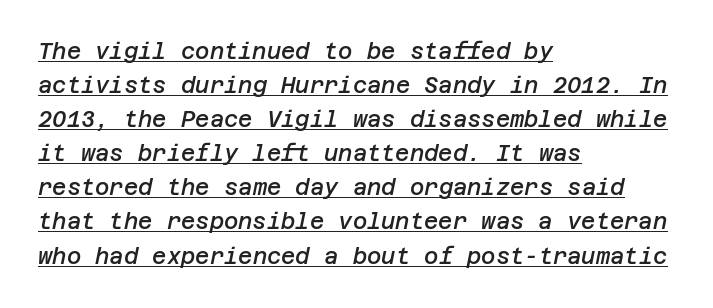
Q: Is the text bold? A: Semi-bold.
Q: Is the text italic (slanted)? A: Yes, it leans right by about 12 degrees.
Q: Is the text underlined? A: Yes.
Q: How is the paragraph aligned? A: Left-aligned.
Q: Is the spacing between letters normal or unusually wide? A: Normal.
Q: Is the spacing between lines tight, normal or loose? A: Normal.
